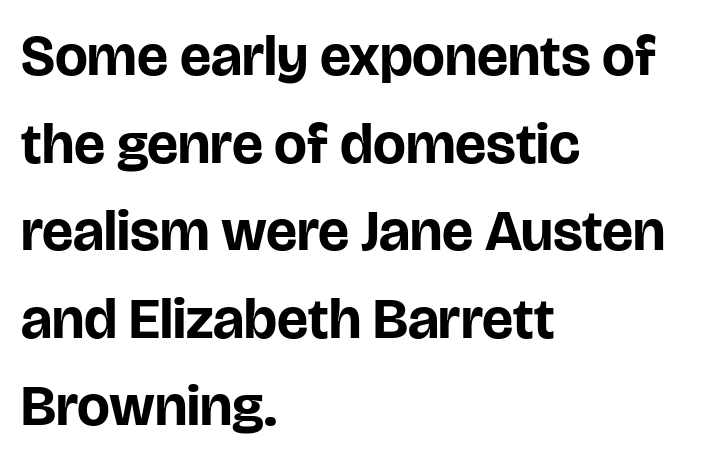
A bare baseline throughout the passage. The letters advance in unequal steps, a hallmark of proportional type. No extra tracking has been applied to these lines. In terms of leading, this rendering sits right in the middle.
